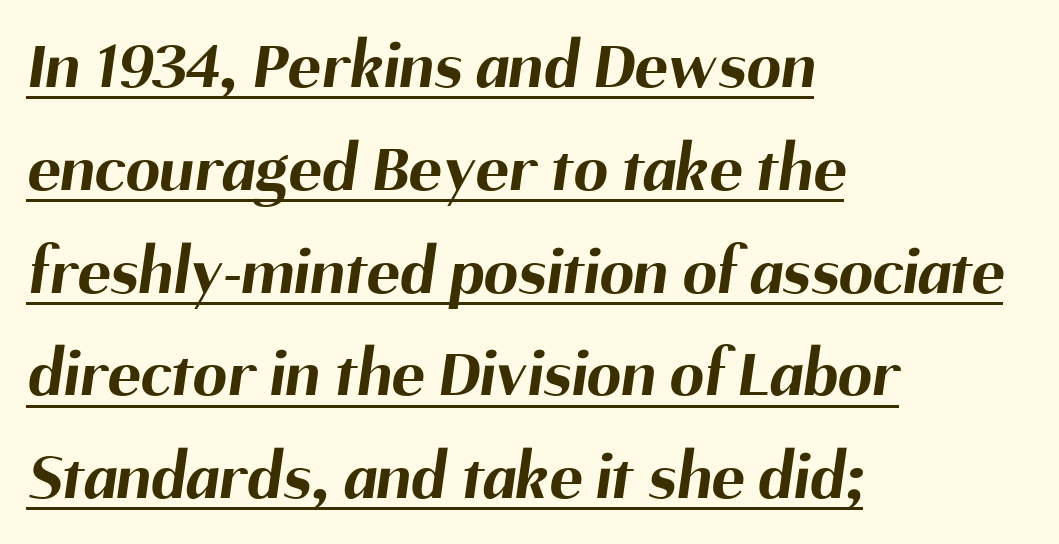
Q: Is the text bold? A: Yes.
Q: Is the typeface a serif or a sans-serif typeface? A: Sans-serif.
Q: Is the text underlined? A: Yes.
Q: How is the paragraph aligned? A: Left-aligned.
Q: Is the spacing between letters normal or unusually wide? A: Normal.
Q: Is the spacing between lines tight, normal or loose? A: Normal.
Q: Width (condensed, normal, or wide)? A: Normal.
Q: Stroke contrast? A: Medium.
Q: x-height? A: Medium.
Q: Monospaced? A: No.
